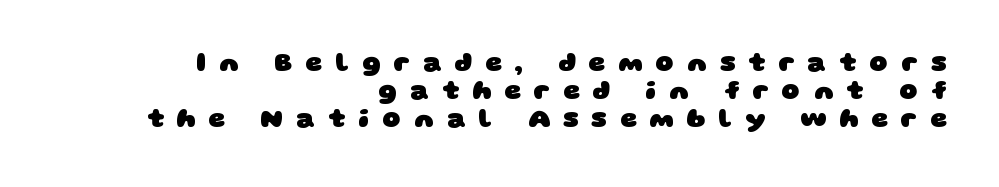
This sample uses expanded letter spacing, leaving extra air between glyphs. Each glyph is drawn with heavy, bold strokes. The lines are quadded right. The designer dialed line spacing down below the default.
